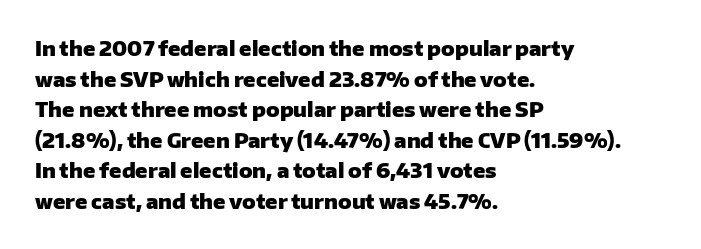
The image shows 20 px bold type, upright; set left-aligned, normal line spacing (1.53x), normal letter spacing, not underlined.
